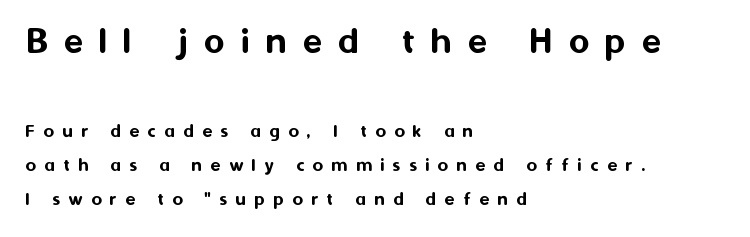
The image shows 39 px sans-serif type, upright; set left-aligned, line spacing 1.71x, unusually wide letter spacing (+0.43 em), not underlined; the first (top) block is 1.95x larger; medium stroke contrast and a medium x-height.
